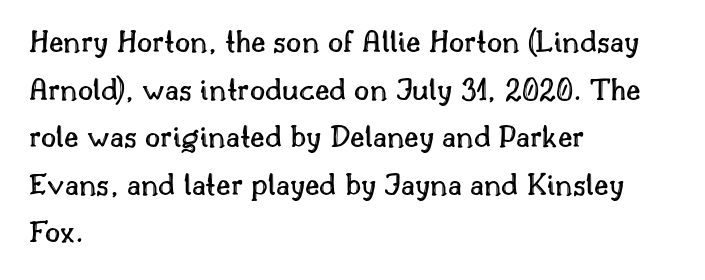
The image shows 33 px text type, upright; set left-aligned, normal line spacing (1.44x), normal letter spacing, not underlined; a small x-height.
